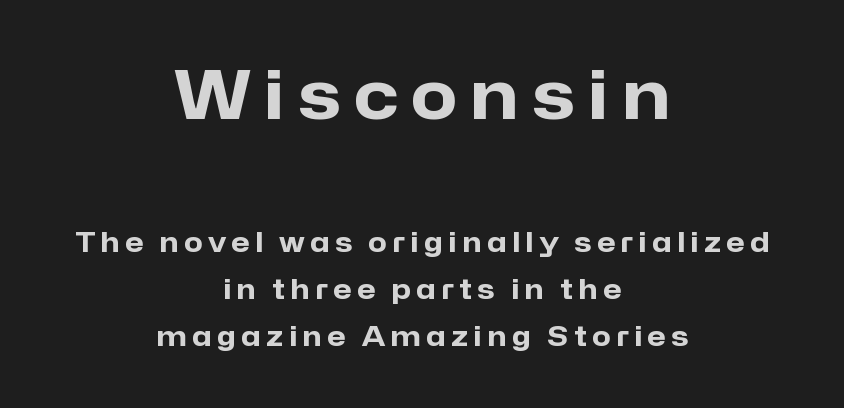
The image shows 67 px heavy sans-serif type, upright; set centered, line spacing 1.75x, unusually wide letter spacing (+0.2 em), not underlined; the first (top) block is 2.48x larger; low stroke contrast and a medium x-height.
